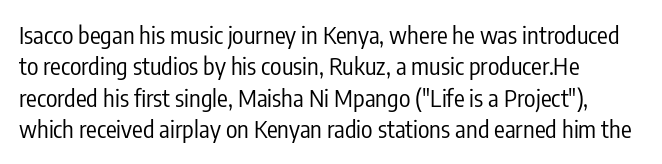
The image shows 24 px text type, upright; set left-aligned, normal line spacing (1.31x), normal letter spacing, not underlined.
